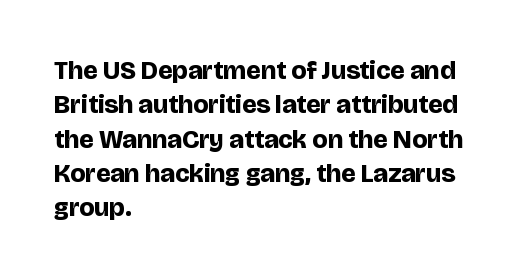
{"italic": "no", "bold": "yes", "underline": "no", "align": "left", "line_spacing": "normal", "line_spacing_ratio": 1.32, "letter_spacing": "normal", "letter_spacing_em": 0.0, "glyph_px": 26}
